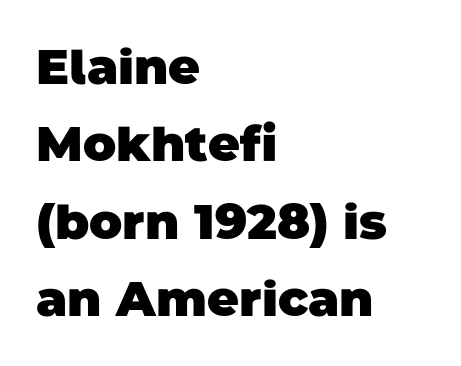
Q: Is the text bold? A: Yes.
Q: Is the typeface a serif or a sans-serif typeface? A: Sans-serif.
Q: Is the text underlined? A: No.
Q: How is the paragraph aligned? A: Left-aligned.
Q: Is the spacing between letters normal or unusually wide? A: Normal.
Q: Is the spacing between lines tight, normal or loose? A: Normal.
Q: Width (condensed, normal, or wide)? A: Normal.
Q: Stroke contrast? A: Low.
Q: x-height? A: Large.
Q: Monospaced? A: No.
